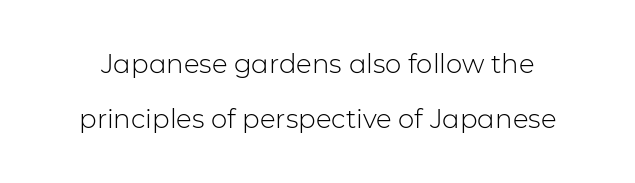
Has an underline been added? It has not. The letters look calm and open, with moderate or lighter stems. A typesetter would mark this as roman, not italic. The space between consecutive lines is lavish. Characters follow at the spacing the type designer built in.
